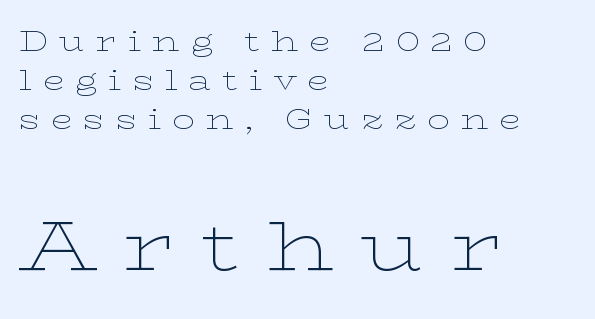
No italicization has been applied; the sample stays upright. Reading down the block, your eye returns to a fixed left position each line. Typesetter's note — lower block bumped up in size, upper block left smaller. Students, note that the glyphs here are deliberately spaced far apart. This sample uses a serif face. Quick note: underline off.
